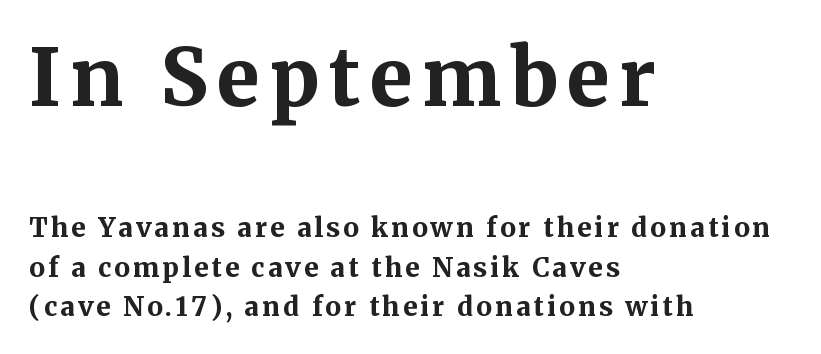
{"serif": "yes", "italic": "no", "bold": "yes", "weight": "bold", "width": "normal", "stroke_contrast": "medium", "x_height": "medium", "monospaced": "no", "underline": "no", "align": "left", "line_spacing": "normal", "line_spacing_ratio": 1.53, "larger_block": "first", "size_ratio": 3.0, "glyph_px": 78}
